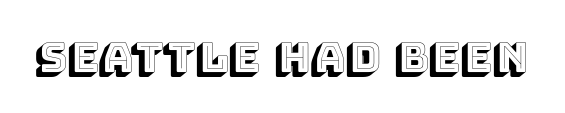
The image shows 42 px text type, upright; set normal letter spacing, not underlined; a large x-height.
